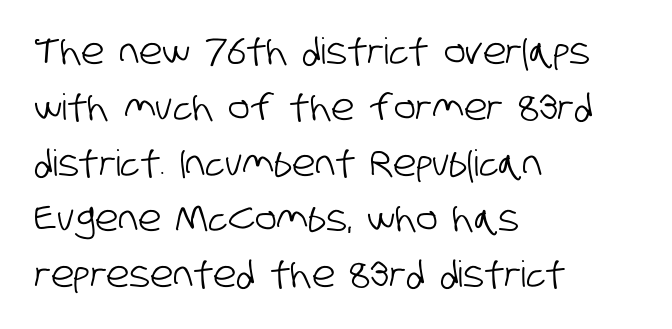
Line beginnings align vertically; line endings do not. The line texture is even and compact thanks to regular tracking. The line-height multiplier appears to be the usual default. The letters carry no serifs — their stems end cleanly without finishing strokes. Think of a printed novel: that variable character pitch is what you see here.
